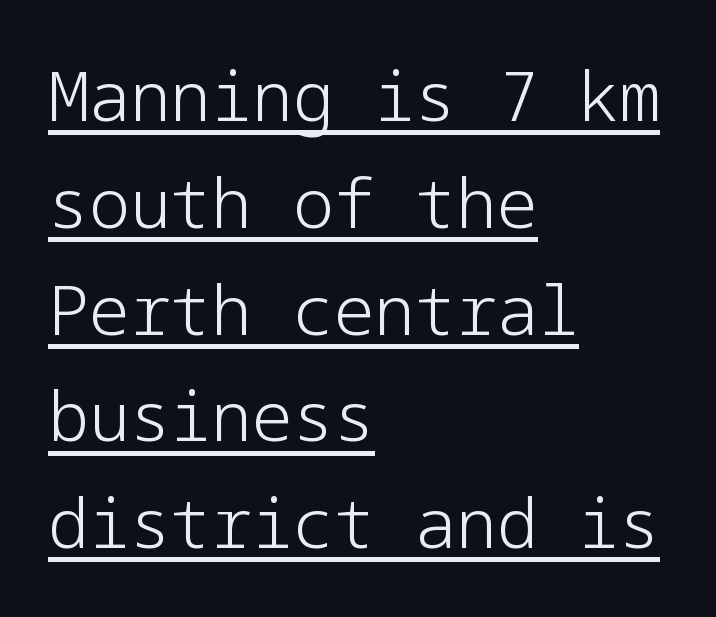
The image shows 68 px light sans-serif type, upright; set left-aligned, normal line spacing (1.57x), normal letter spacing, underlined; low stroke contrast and a medium x-height.
